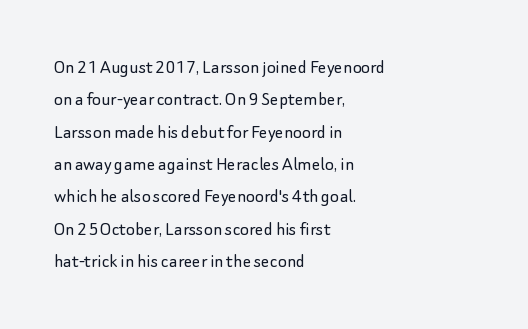
{"italic": "no", "bold": "no", "underline": "no", "align": "left", "line_spacing": "normal", "line_spacing_ratio": 1.54, "letter_spacing": "normal", "letter_spacing_em": 0.0, "glyph_px": 21}
